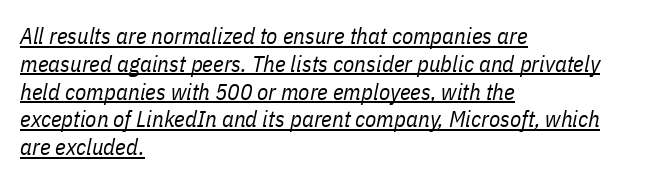
The image shows 23 px text type, italic (leaning right); set left-aligned, line spacing 1.21x, normal letter spacing, underlined.
